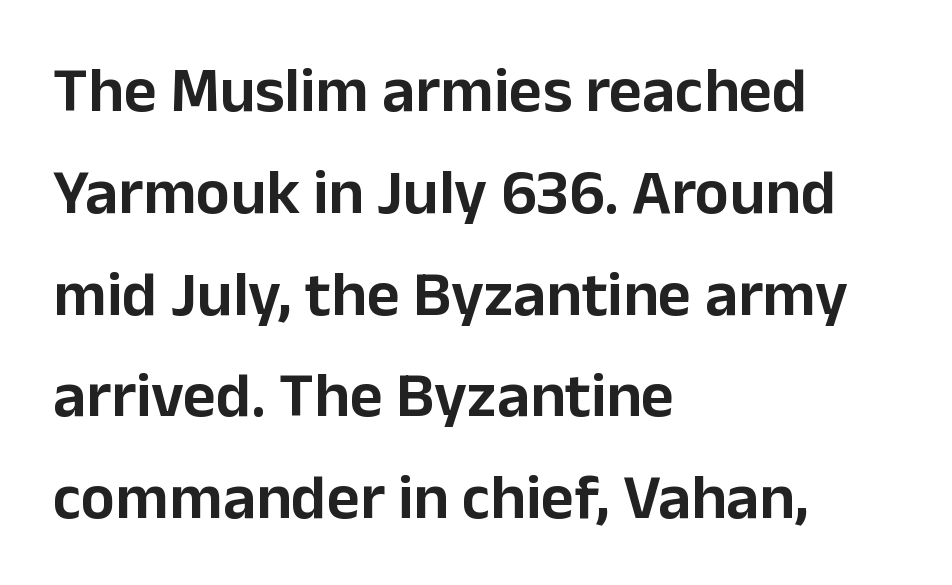
Q: Is the text italic (slanted)? A: No, it is upright.
Q: Is the typeface a serif or a sans-serif typeface? A: Sans-serif.
Q: Is the text underlined? A: No.
Q: How is the paragraph aligned? A: Left-aligned.
Q: Is the spacing between letters normal or unusually wide? A: Normal.
Q: Is the spacing between lines tight, normal or loose? A: Normal.
Q: Width (condensed, normal, or wide)? A: Normal.
Q: Stroke contrast? A: Low.
Q: x-height? A: Medium.
Q: Monospaced? A: No.
